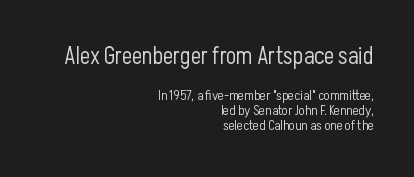
Q: Is the text bold? A: No.
Q: Is the text italic (slanted)? A: No, it is upright.
Q: Is the text underlined? A: No.
Q: How is the paragraph aligned? A: Right-aligned.
Q: Is the spacing between letters normal or unusually wide? A: Normal.
Q: Is the spacing between lines tight, normal or loose? A: Tight.
Q: Which block of text is set in a larger size, the first (top) or the second (bottom)? A: The first (top) one.
